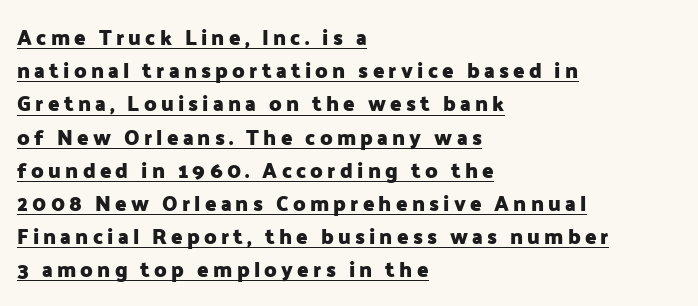
Reading down the column, the eye jumps a familiar distance to each next line. The rendering uses the underline text-decoration. If you drew a ruler down the left edge, every line would touch it. No italicization has been applied; the sample stays upright.
